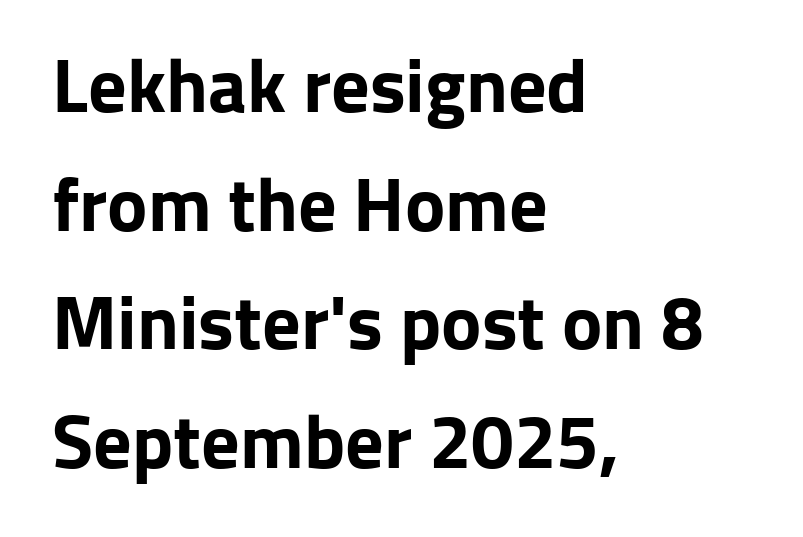
{"serif": "no", "italic": "no", "bold": "yes", "weight": "bold", "width": "normal", "stroke_contrast": "low", "x_height": "medium", "monospaced": "no", "underline": "no", "align": "left", "line_spacing": "normal", "line_spacing_ratio": 1.56, "letter_spacing": "normal", "letter_spacing_em": 0.0, "glyph_px": 76}
